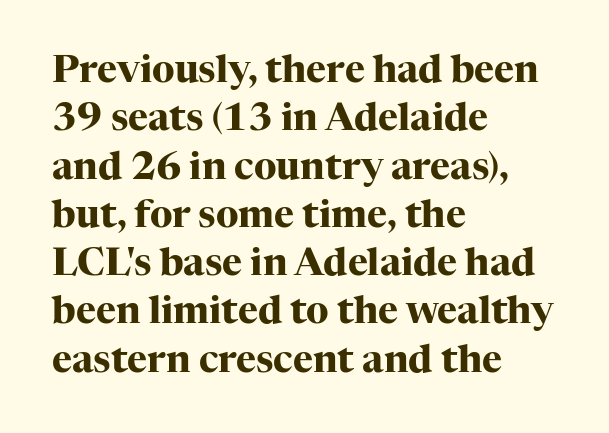
The space between consecutive lines is moderate. The typesetter chose a ragged-right arrangement here. The baseline area is clear. The lettering stays uniformly vertical, giving the passage a roman look.
